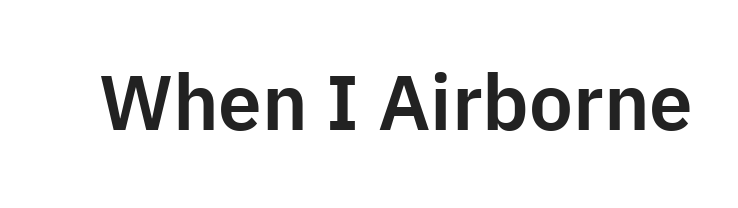
Q: Is the text italic (slanted)? A: No, it is upright.
Q: Is the typeface a serif or a sans-serif typeface? A: Sans-serif.
Q: Is the text underlined? A: No.
Q: Is the spacing between letters normal or unusually wide? A: Normal.
Q: Width (condensed, normal, or wide)? A: Normal.
Q: Stroke contrast? A: Low.
Q: x-height? A: Medium.
Q: Monospaced? A: No.
